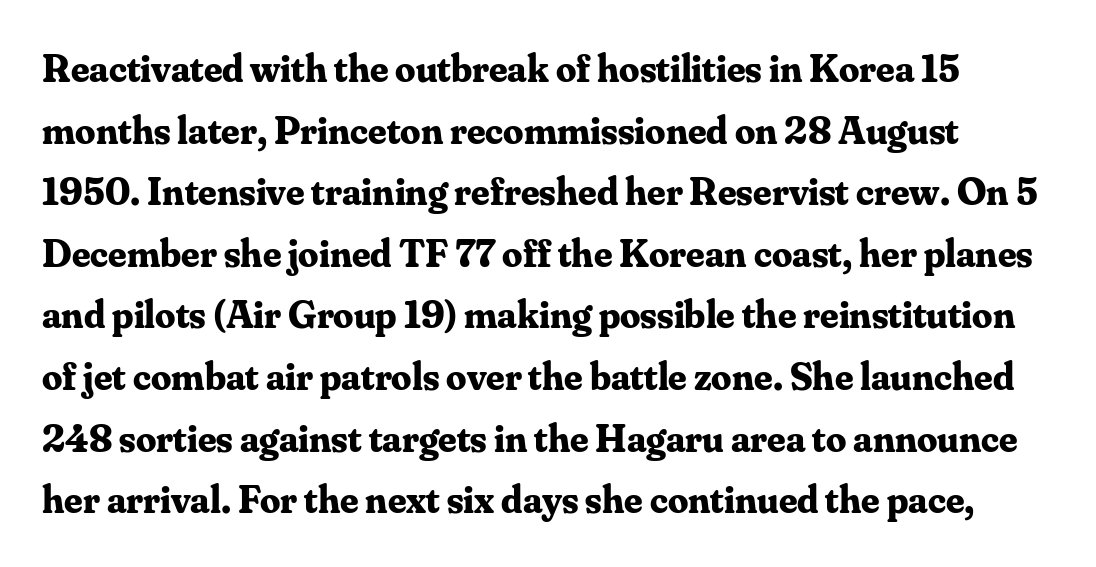
Compared with typical paragraphs, the rows here are spaced about the same. Rendered with straight, roman letterforms. The gaps between neighbouring characters are ordinary and unremarkable. The characters look thick and weighty, a clear bold. Only glyphs here, with clear space below each row.
